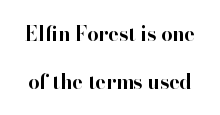
{"italic": "no", "bold": "yes", "underline": "no", "line_spacing": "loose", "line_spacing_ratio": 2.39, "letter_spacing": "normal", "letter_spacing_em": 0.0, "glyph_px": 20}
